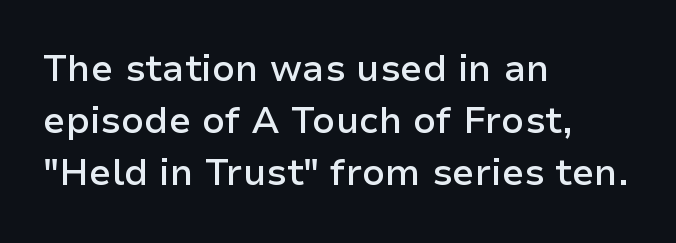
Q: Is the text bold? A: Semi-bold.
Q: Is the text italic (slanted)? A: No, it is upright.
Q: Is the typeface a serif or a sans-serif typeface? A: Sans-serif.
Q: Is the text underlined? A: No.
Q: How is the paragraph aligned? A: Left-aligned.
Q: Is the spacing between letters normal or unusually wide? A: Normal.
Q: Is the spacing between lines tight, normal or loose? A: Normal.
Q: Width (condensed, normal, or wide)? A: Normal.
Q: Stroke contrast? A: Low.
Q: x-height? A: Medium.
Q: Monospaced? A: No.
